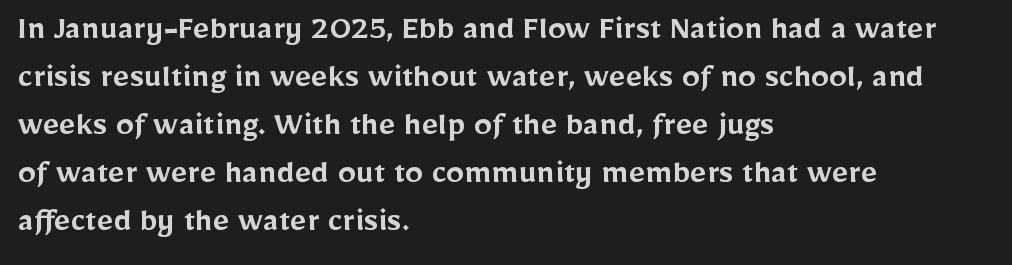
Q: Is the text bold? A: Semi-bold.
Q: Is the text italic (slanted)? A: No, it is upright.
Q: Is the typeface a serif or a sans-serif typeface? A: Sans-serif.
Q: Is the text underlined? A: No.
Q: How is the paragraph aligned? A: Left-aligned.
Q: Is the spacing between letters normal or unusually wide? A: Normal.
Q: Is the spacing between lines tight, normal or loose? A: Normal.
Q: Width (condensed, normal, or wide)? A: Normal.
Q: Stroke contrast? A: Low.
Q: x-height? A: Medium.
Q: Monospaced? A: No.
